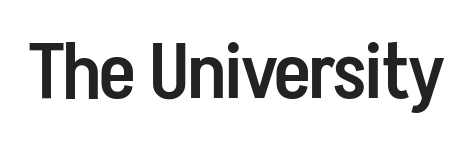
{"serif": "no", "italic": "no", "bold": "semi", "weight": "semibold", "width": "condensed", "stroke_contrast": "low", "x_height": "medium", "monospaced": "no", "underline": "no", "letter_spacing": "normal", "letter_spacing_em": 0.0, "glyph_px": 77}
